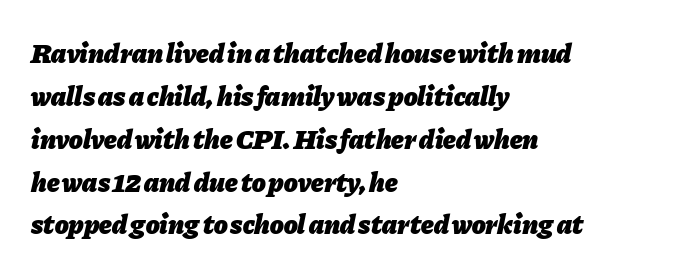
Q: Is the text bold? A: Yes.
Q: Is the text italic (slanted)? A: Yes, it leans right by about 11 degrees.
Q: Is the text underlined? A: No.
Q: How is the paragraph aligned? A: Left-aligned.
Q: Is the spacing between letters normal or unusually wide? A: Normal.
Q: Is the spacing between lines tight, normal or loose? A: Normal.
Q: Width (condensed, normal, or wide)? A: Normal.
Q: Stroke contrast? A: Low.
Q: x-height? A: Medium.
Q: Monospaced? A: No.
